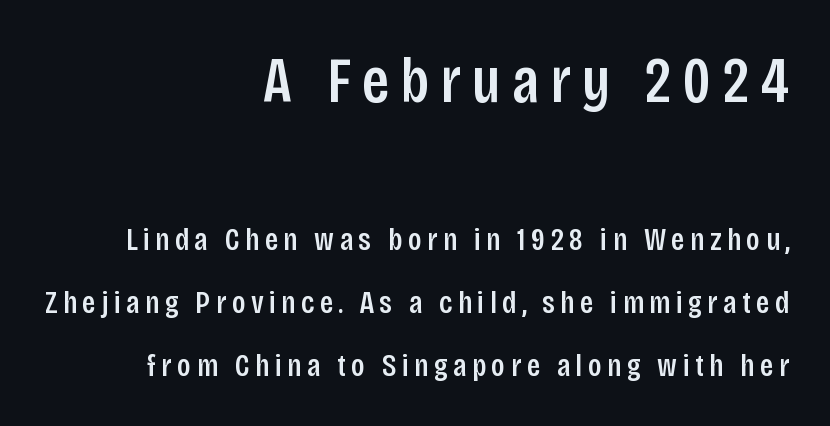
The image shows 65 px condensed sans-serif type, upright; set right-aligned, loose line spacing (1.96x), not underlined; the first (top) block is 2.03x larger; low stroke contrast and a large x-height.
